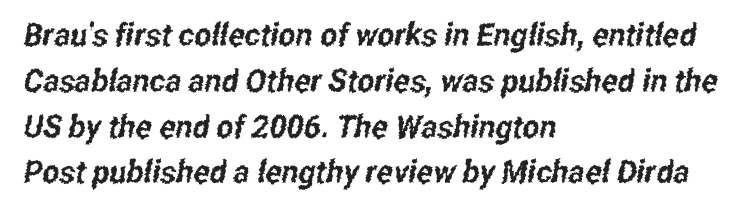
Nobody drew a line under any word here. The line texture is even and compact thanks to regular tracking. Every row of glyphs begins at an identical x-position on the left. The passage shown stacks its lines at a standard gap.
